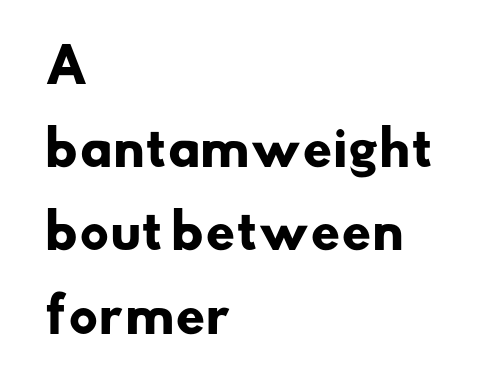
The image shows 47 px heavy sans-serif type; set left-aligned, line spacing 1.77x, normal letter spacing, not underlined; low stroke contrast and a small x-height.
